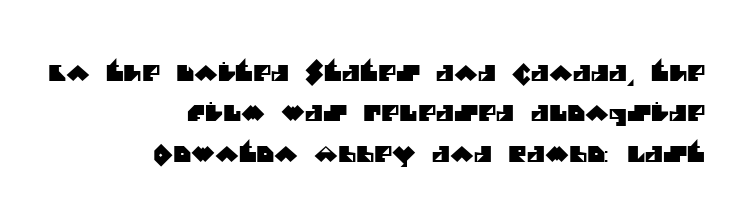
Q: Is the text underlined? A: No.
Q: How is the paragraph aligned? A: Right-aligned.
Q: Is the spacing between letters normal or unusually wide? A: Normal.
